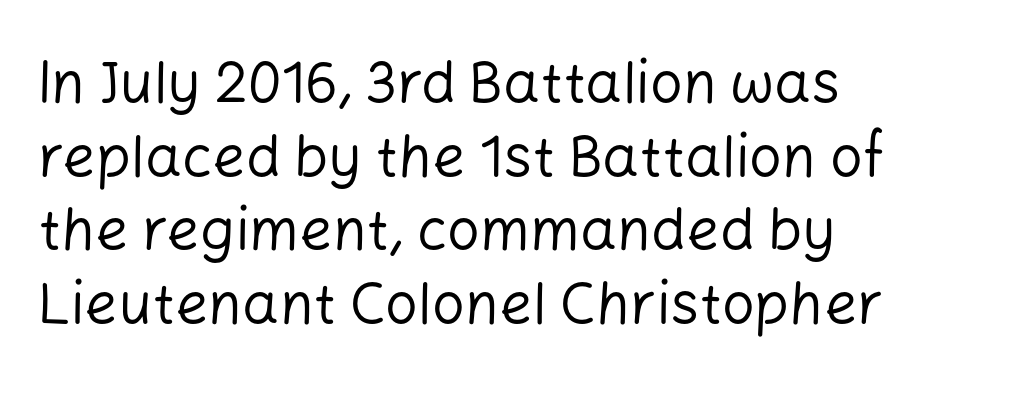
{"serif": "no", "italic": "no", "bold": "no", "weight": "regular", "width": "normal", "stroke_contrast": "low", "x_height": "medium", "monospaced": "no", "underline": "no", "align": "left", "line_spacing": "normal", "line_spacing_ratio": 1.27, "letter_spacing": "normal", "letter_spacing_em": 0.0, "glyph_px": 58}
